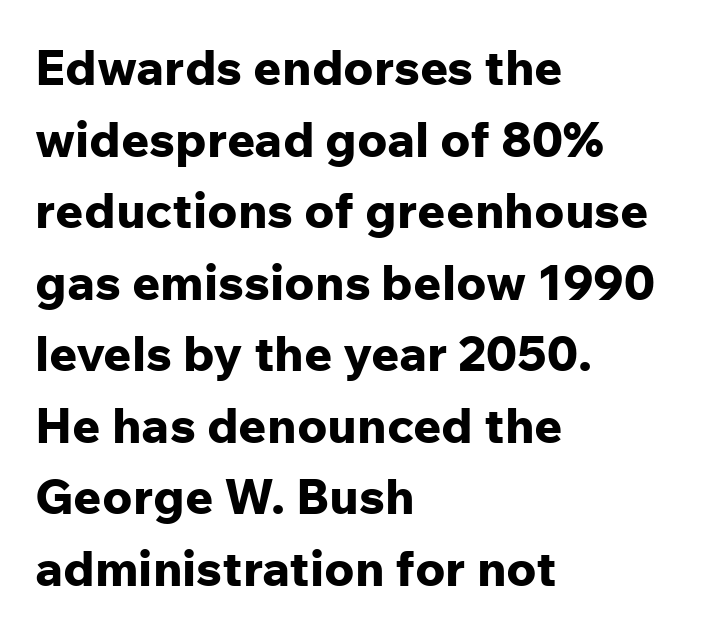
Q: Is the text bold? A: Yes.
Q: Is the text italic (slanted)? A: No, it is upright.
Q: Is the typeface a serif or a sans-serif typeface? A: Sans-serif.
Q: Is the text underlined? A: No.
Q: How is the paragraph aligned? A: Left-aligned.
Q: Is the spacing between letters normal or unusually wide? A: Normal.
Q: Is the spacing between lines tight, normal or loose? A: Normal.
Q: Width (condensed, normal, or wide)? A: Normal.
Q: Stroke contrast? A: Low.
Q: x-height? A: Medium.
Q: Monospaced? A: No.
